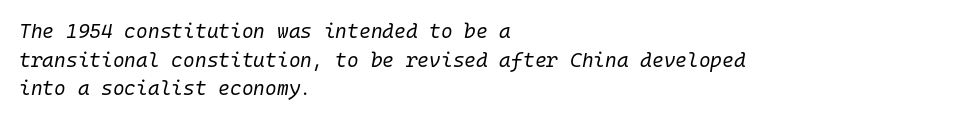
Line starts are locked; line ends wander. Check under the words: just untouched page. Reading down the column, the eye jumps a familiar distance to each next line. The weight tops out at a normal text grade. The specimen reads as italic at a glance. The letterforms sit shoulder to shoulder at normal distance.
